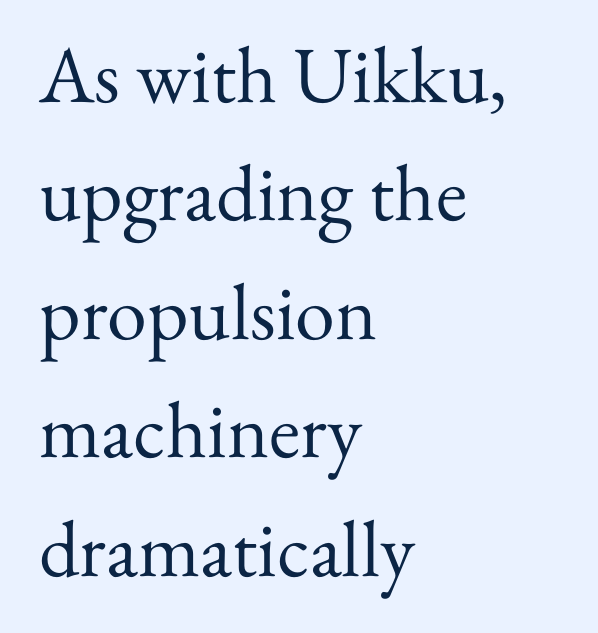
One-word summary of the alignment: left. Think of a printed novel: that variable character pitch is what you see here. Stems here are at most as thick as an everyday book face. The letters carry serifs — small finishing strokes at the ends of their stems.
